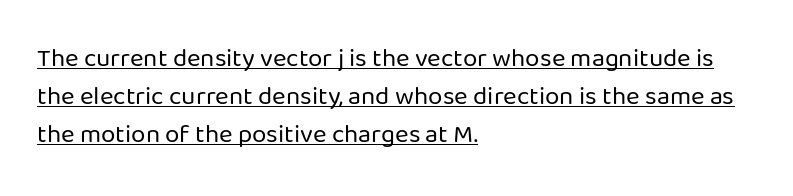
Q: Is the text bold? A: No.
Q: Is the text italic (slanted)? A: No, it is upright.
Q: Is the text underlined? A: Yes.
Q: How is the paragraph aligned? A: Left-aligned.
Q: Is the spacing between letters normal or unusually wide? A: Normal.
Q: Is the spacing between lines tight, normal or loose? A: Normal.
